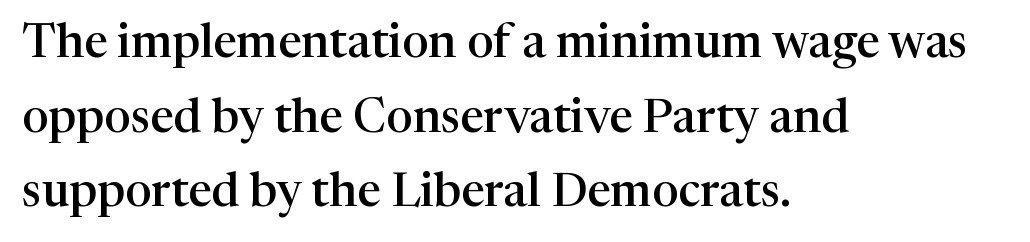
The image shows 47 px semibold serif type, upright; set left-aligned, normal line spacing (1.59x), normal letter spacing, not underlined; high stroke contrast and a medium x-height.
